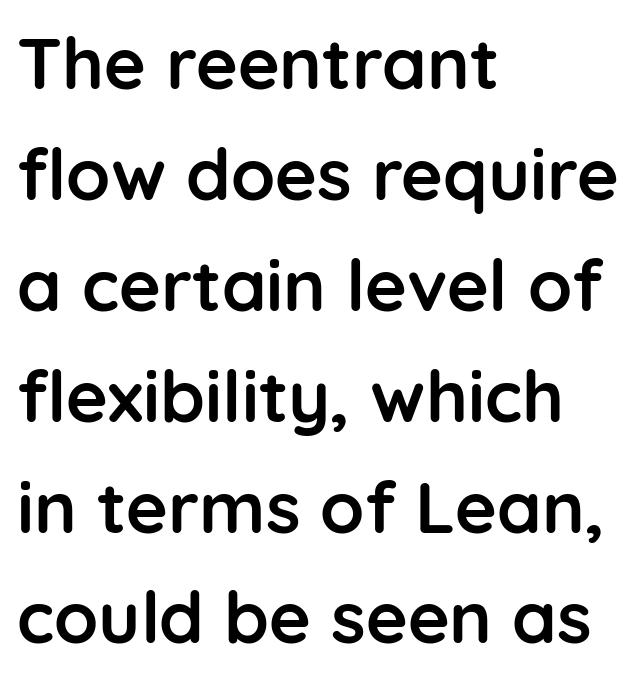
{"serif": "no", "italic": "no", "bold": "yes", "weight": "semibold", "width": "normal", "stroke_contrast": "low", "x_height": "medium", "monospaced": "no", "underline": "no", "align": "left", "line_spacing": "normal", "line_spacing_ratio": 1.54, "letter_spacing": "normal", "letter_spacing_em": 0.0, "glyph_px": 72}
